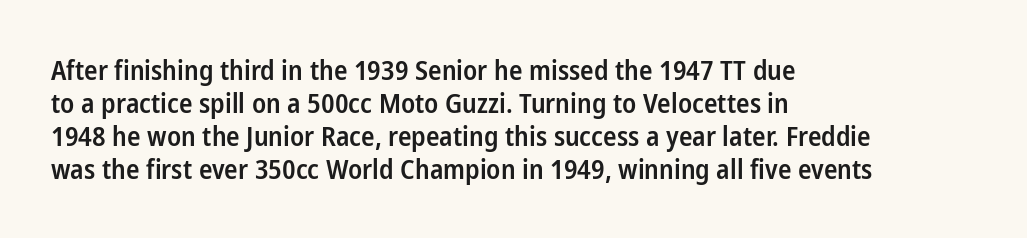
The image shows 27 px text type, upright; set left-aligned, line spacing 1.22x, normal letter spacing, not underlined.
